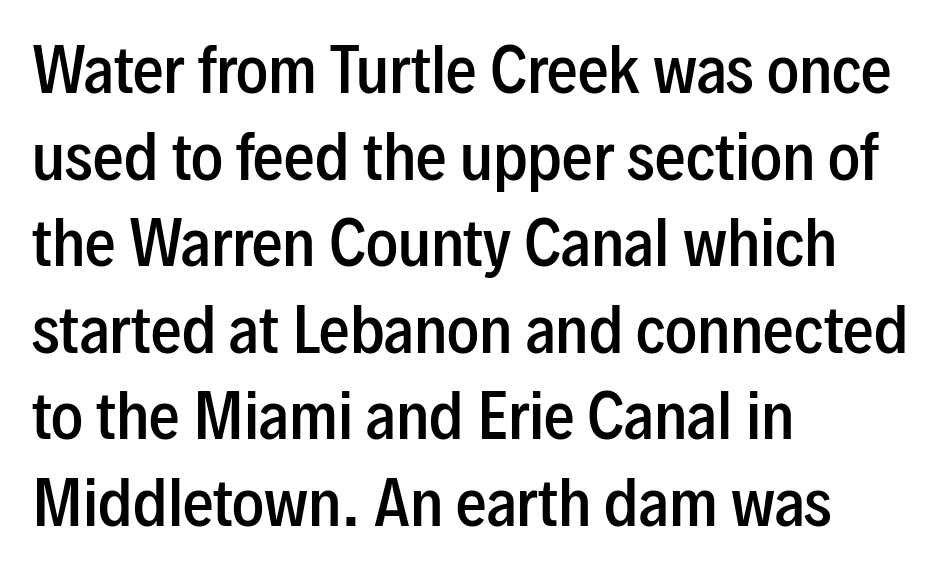
{"serif": "no", "italic": "no", "bold": "semi", "weight": "semibold", "width": "condensed", "stroke_contrast": "low", "x_height": "medium", "monospaced": "no", "underline": "no", "align": "left", "line_spacing": "normal", "line_spacing_ratio": 1.42, "letter_spacing": "normal", "letter_spacing_em": 0.0, "glyph_px": 61}
